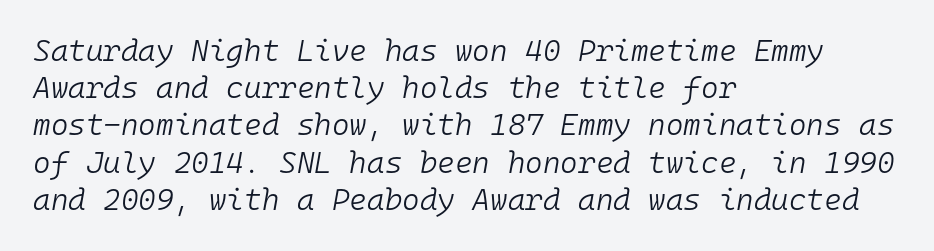
{"italic": "yes", "lean": "right", "slant_degrees": 10, "bold": "no", "weight": "light", "width": "normal", "stroke_contrast": "low", "x_height": "medium", "monospaced": "yes", "underline": "no", "align": "left", "line_spacing_ratio": 1.24, "letter_spacing": "normal", "letter_spacing_em": 0.0, "glyph_px": 30}
